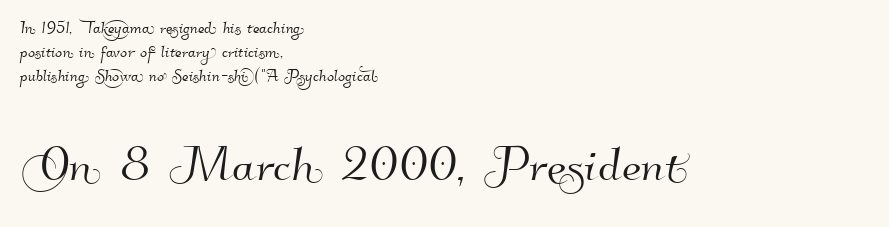
{"serif": "no", "width": "normal", "stroke_contrast": "high", "x_height": "small", "monospaced": "no", "underline": "no", "align": "left", "line_spacing": "tight", "line_spacing_ratio": 1.14, "letter_spacing": "normal", "letter_spacing_em": 0.0, "larger_block": "second", "size_ratio": 3.0, "glyph_px": 63}
